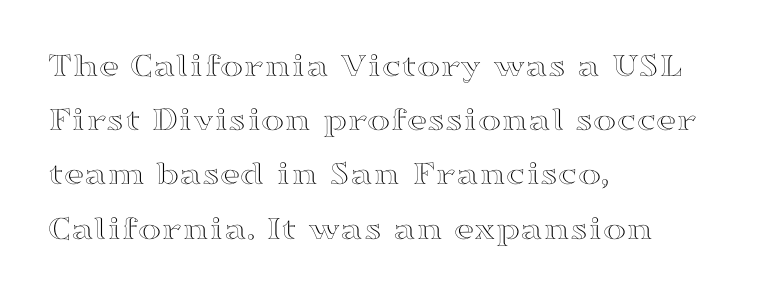
{"italic": "no", "width": "wide", "x_height": "medium", "monospaced": "no", "underline": "no", "align": "left", "line_spacing": "normal", "line_spacing_ratio": 1.55, "letter_spacing": "normal", "letter_spacing_em": 0.0, "glyph_px": 35}
